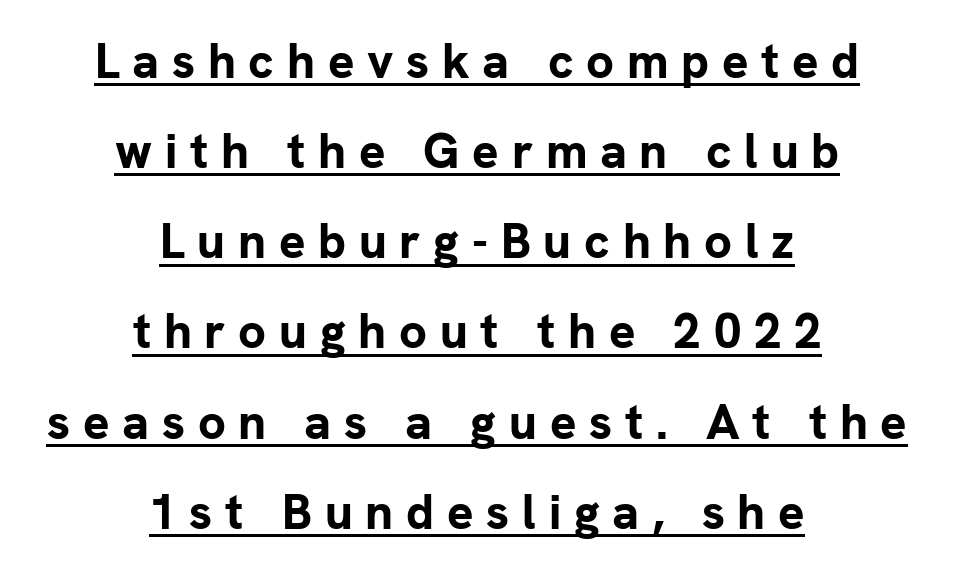
How heavy is the stroke? Heavy — this is a bold. The passage shown is typeset with a sans-serif family. The rendered words wear a rule along their underside. The rendering uses natural spacing where letterforms have individual widths. Ordinary non-slanted type is in use.
